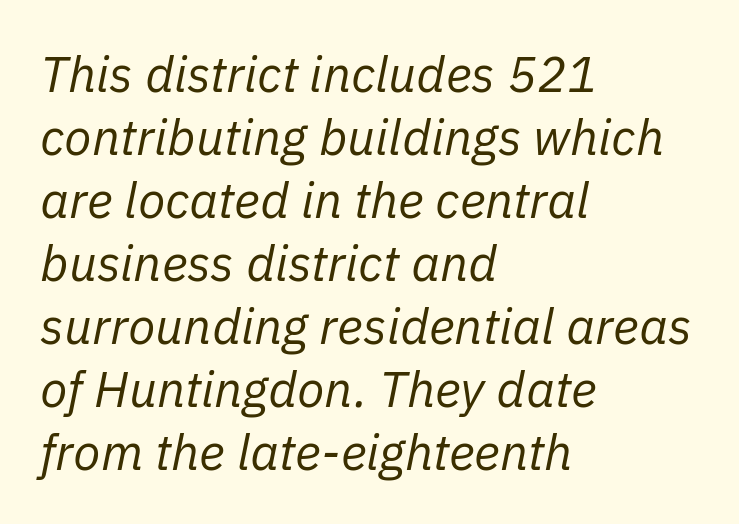
There's an unmistakable incline to the writing here. No extra tracking has been applied to these lines. The line-height multiplier appears to be the usual default. The letterforms sit at book weight or below.
